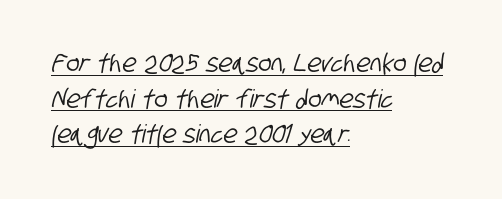
{"underline": "yes", "align": "left", "line_spacing": "normal", "line_spacing_ratio": 1.43, "letter_spacing": "normal", "letter_spacing_em": 0.0, "glyph_px": 25}
